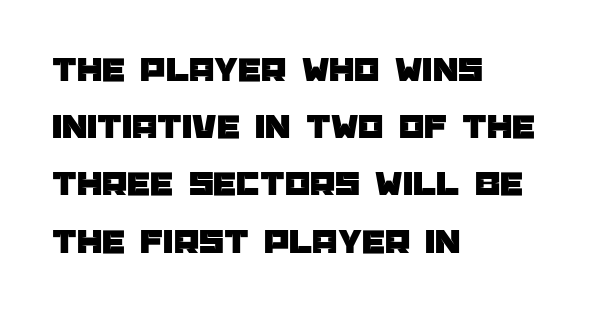
The image shows 36 px sans-serif type, upright; set left-aligned, normal line spacing (1.59x), normal letter spacing, not underlined; low stroke contrast and a large x-height.
